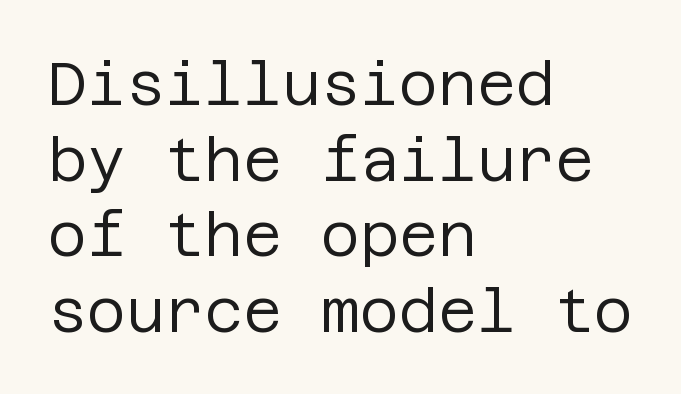
The image shows 60 px regular-weight sans-serif type, upright; set left-aligned, normal line spacing (1.26x), normal letter spacing, not underlined; low stroke contrast and a large x-height.
